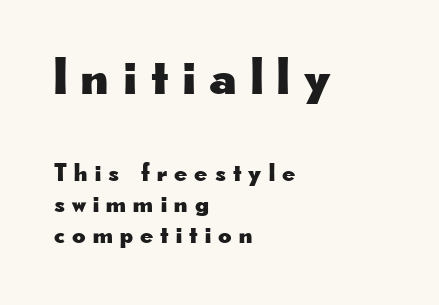
{"serif": "no", "italic": "no", "width": "wide", "stroke_contrast": "low", "x_height": "small", "monospaced": "no", "underline": "no", "align": "left", "line_spacing_ratio": 1.21, "letter_spacing": "wide", "letter_spacing_em": 0.27, "larger_block": "first", "size_ratio": 2.04, "glyph_px": 53}
